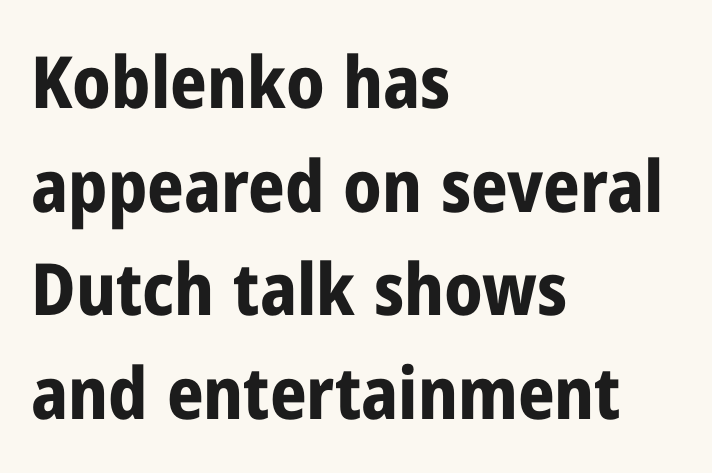
The image shows 72 px bold, condensed sans-serif type, upright; set left-aligned, normal line spacing (1.44x), normal letter spacing, not underlined; low stroke contrast and a medium x-height.
